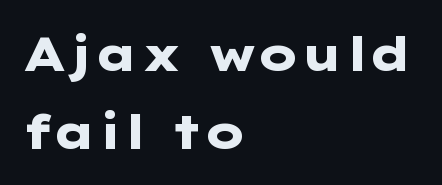
Q: Is the text bold? A: Yes.
Q: Is the text italic (slanted)? A: No, it is upright.
Q: Is the typeface a serif or a sans-serif typeface? A: Sans-serif.
Q: Is the text underlined? A: No.
Q: How is the paragraph aligned? A: Left-aligned.
Q: Is the spacing between letters normal or unusually wide? A: Normal.
Q: Is the spacing between lines tight, normal or loose? A: Normal.
Q: Width (condensed, normal, or wide)? A: Wide.
Q: Stroke contrast? A: Low.
Q: x-height? A: Medium.
